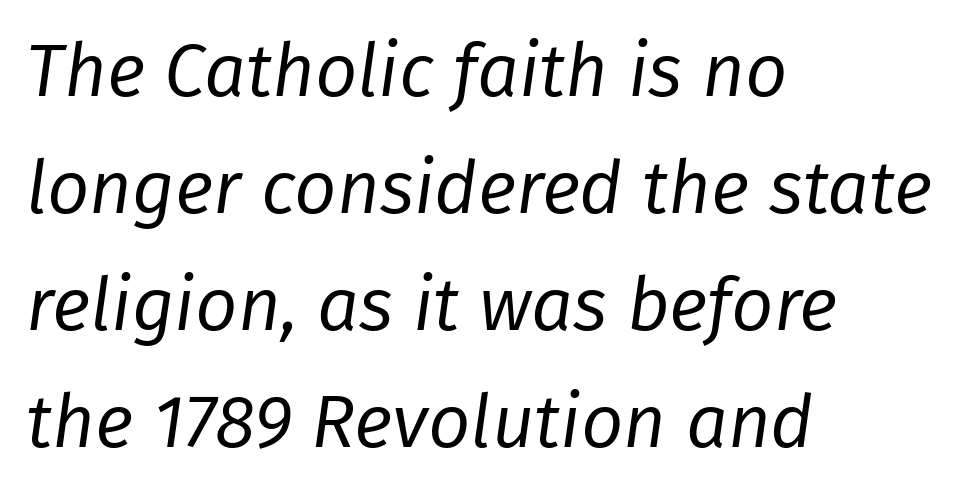
{"italic": "yes", "lean": "right", "slant_degrees": 8, "bold": "no", "weight": "regular", "width": "normal", "stroke_contrast": "low", "x_height": "medium", "monospaced": "no", "underline": "no", "align": "left", "line_spacing": "normal", "line_spacing_ratio": 1.58, "letter_spacing": "normal", "letter_spacing_em": 0.0, "glyph_px": 74}
